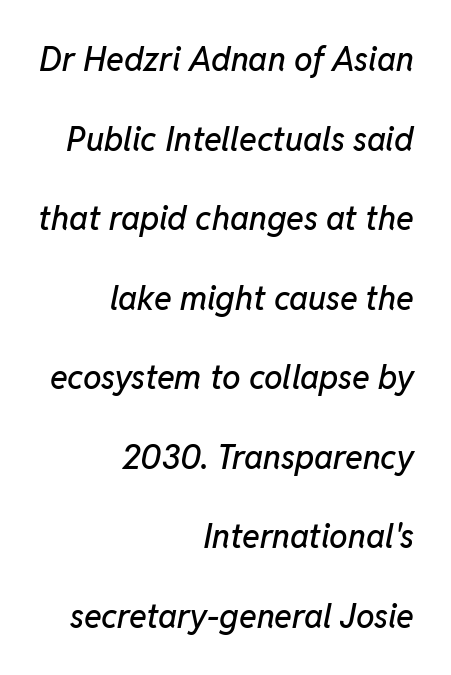
The image shows 33 px text type, italic (leaning right); set right-aligned, loose line spacing (2.41x), normal letter spacing, not underlined; low stroke contrast and a medium x-height.
